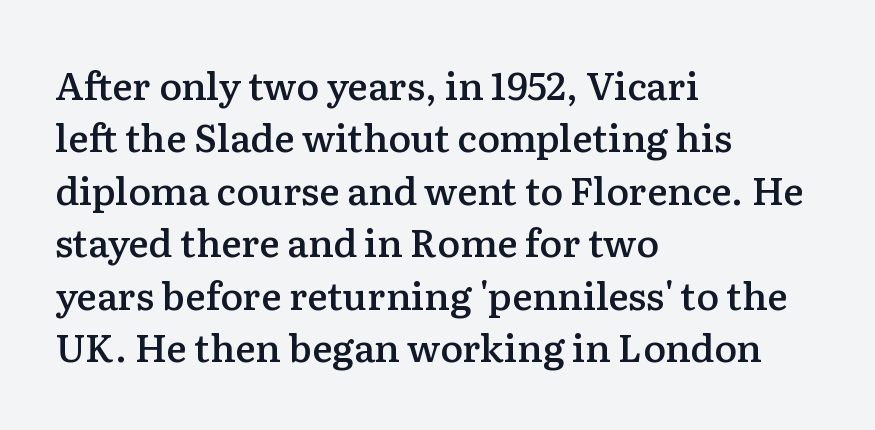
Q: Is the text bold? A: Semi-bold.
Q: Is the text italic (slanted)? A: No, it is upright.
Q: Is the typeface a serif or a sans-serif typeface? A: Serif.
Q: Is the text underlined? A: No.
Q: How is the paragraph aligned? A: Left-aligned.
Q: Is the spacing between letters normal or unusually wide? A: Normal.
Q: Is the spacing between lines tight, normal or loose? A: Normal.
Q: Width (condensed, normal, or wide)? A: Normal.
Q: Stroke contrast? A: Low.
Q: x-height? A: Medium.
Q: Monospaced? A: No.
